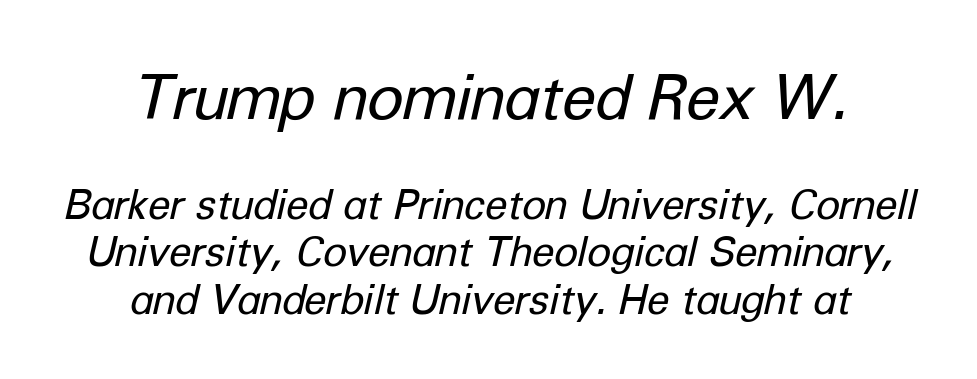
{"italic": "yes", "lean": "right", "slant_degrees": 12, "bold": "no", "weight": "regular", "width": "normal", "stroke_contrast": "low", "x_height": "medium", "monospaced": "no", "underline": "no", "align": "center", "line_spacing_ratio": 1.16, "letter_spacing": "normal", "letter_spacing_em": 0.0, "larger_block": "first", "size_ratio": 1.51, "glyph_px": 62}
